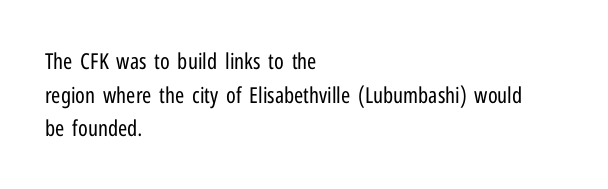
The image shows 22 px text type, upright; set left-aligned, normal line spacing (1.53x), normal letter spacing, not underlined.
